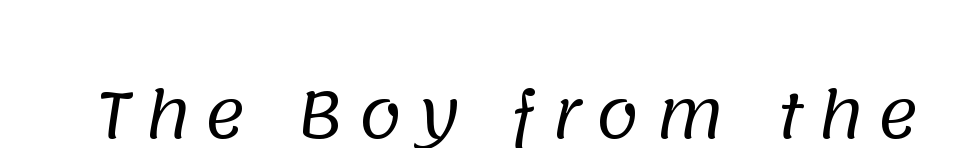
The image shows 63 px regular-weight sans-serif type; set unusually wide letter spacing (+0.23 em), not underlined; low stroke contrast and a large x-height.
